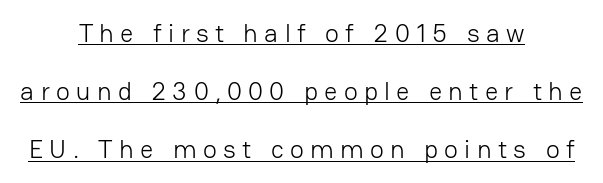
Designer's note — italics off, roman on. Someone cranked the tracking dial way up on this one. Weight class: somewhere from thin through regular. Summary of vertical rhythm: relaxed, with wide interline spacing. Where is the straight margin? There isn't one; the lines are centered. The face used here appears with an underline applied.
